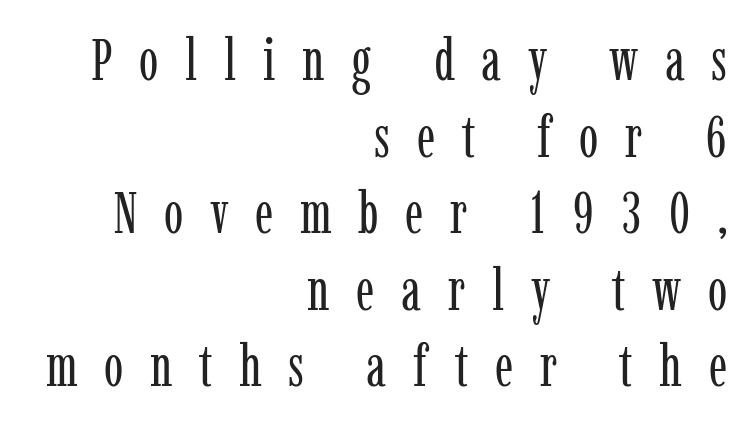
Q: Is the text bold? A: No.
Q: Is the text italic (slanted)? A: No, it is upright.
Q: Is the typeface a serif or a sans-serif typeface? A: Serif.
Q: Is the text underlined? A: No.
Q: How is the paragraph aligned? A: Right-aligned.
Q: Is the spacing between letters normal or unusually wide? A: Unusually wide.
Q: Is the spacing between lines tight, normal or loose? A: Normal.
Q: Width (condensed, normal, or wide)? A: Condensed.
Q: Stroke contrast? A: Low.
Q: x-height? A: Medium.
Q: Monospaced? A: No.
